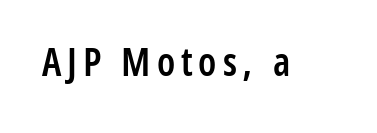
{"serif": "no", "italic": "no", "bold": "semi", "weight": "semibold", "width": "condensed", "stroke_contrast": "low", "x_height": "medium", "monospaced": "no", "underline": "no", "glyph_px": 39}
